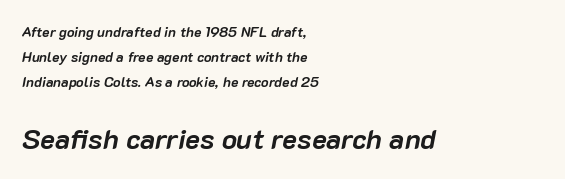
Q: Is the text bold? A: Yes.
Q: Is the text italic (slanted)? A: Yes, it leans right by about 10 degrees.
Q: Is the text underlined? A: No.
Q: How is the paragraph aligned? A: Left-aligned.
Q: Is the spacing between letters normal or unusually wide? A: Normal.
Q: Which block of text is set in a larger size, the first (top) or the second (bottom)? A: The second (bottom) one.
Q: Width (condensed, normal, or wide)? A: Normal.
Q: Stroke contrast? A: Low.
Q: x-height? A: Medium.
Q: Monospaced? A: No.
